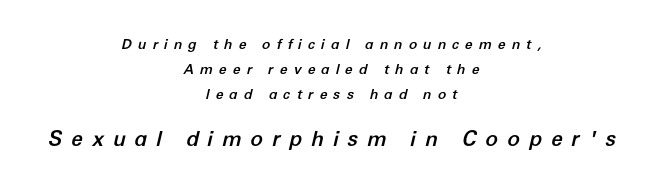
The image shows 21 px text type, italic (leaning right); set centered, line spacing 1.8x, unusually wide letter spacing (+0.42 em), not underlined; the second (bottom) block is 1.5x larger.
